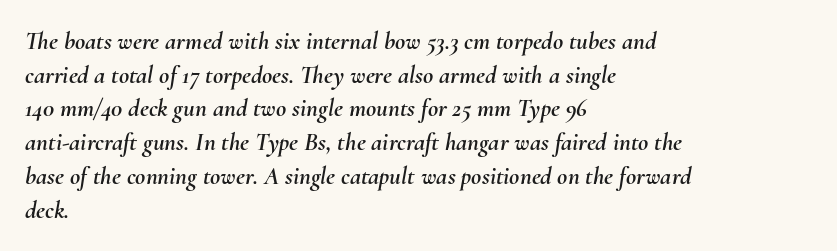
The image shows 25 px text type, italic (leaning right); set left-aligned, normal line spacing (1.35x), normal letter spacing, not underlined.
